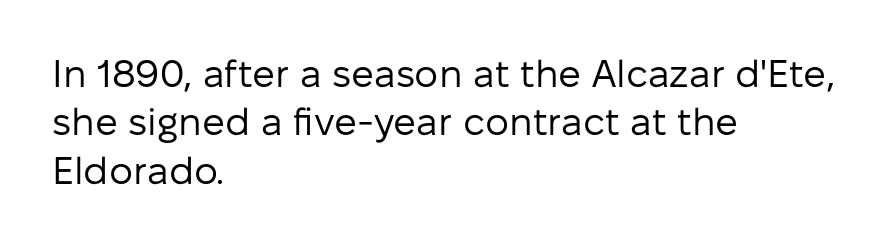
The image shows 38 px regular-weight sans-serif type, upright; set left-aligned, normal line spacing (1.27x), normal letter spacing, not underlined; low stroke contrast and a medium x-height.
